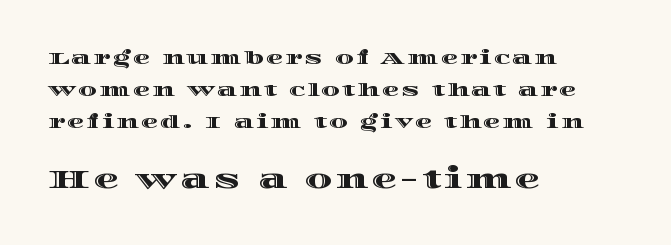
Look at the glyph heights: the lower group is clearly the bigger setting. The axis of the letterforms is exactly vertical. Underlining? Definitely not there. Does the copy run flush right? No — it runs flush left.
